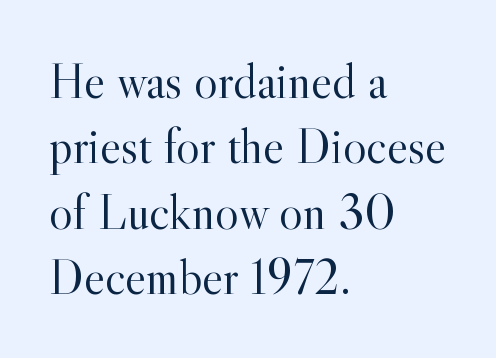
It's the straight-up-and-down kind of type. The foot of each line stays bare and open. Typographically, this falls in the serif category. Interline gaps are of average width in this sample. Here the designer chose a conventional face with non-uniform glyph widths.
